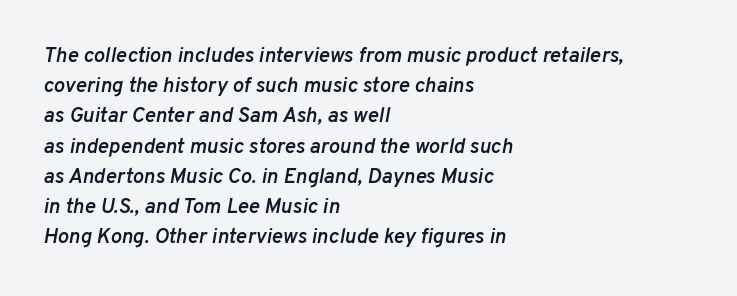
The image shows 21 px text type, italic (leaning right); set left-aligned, normal line spacing (1.44x), normal letter spacing, not underlined.
